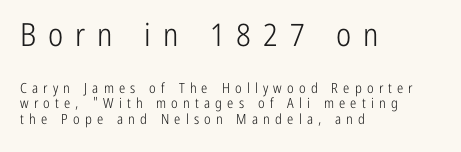
The image shows 32 px light, condensed sans-serif type, upright; set left-aligned, tight line spacing (1.1x), unusually wide letter spacing (+0.37 em), not underlined; the first (top) block is 2.29x larger; low stroke contrast and a medium x-height.
